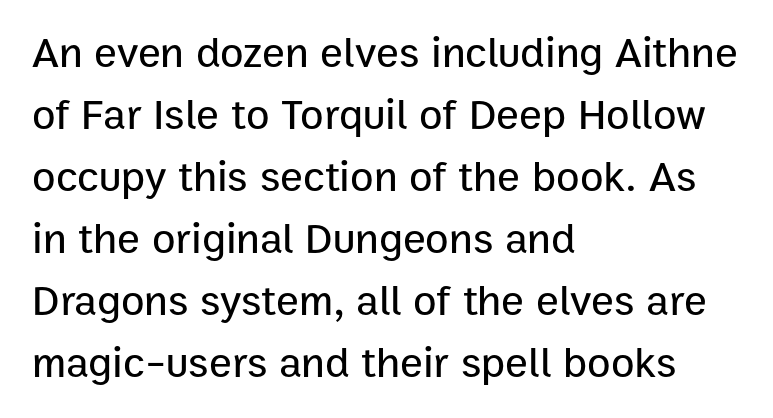
Q: Is the text italic (slanted)? A: No, it is upright.
Q: Is the typeface a serif or a sans-serif typeface? A: Sans-serif.
Q: Is the text underlined? A: No.
Q: How is the paragraph aligned? A: Left-aligned.
Q: Is the spacing between letters normal or unusually wide? A: Normal.
Q: Is the spacing between lines tight, normal or loose? A: Normal.
Q: Width (condensed, normal, or wide)? A: Normal.
Q: Stroke contrast? A: Low.
Q: x-height? A: Medium.
Q: Monospaced? A: No.
